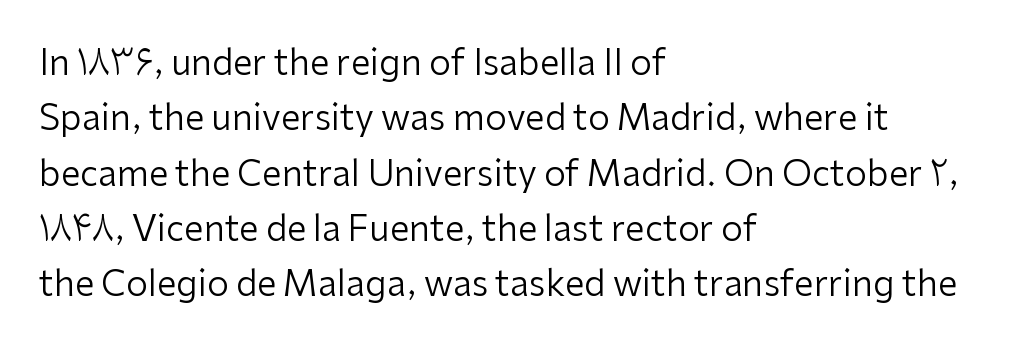
The image shows 35 px regular-weight sans-serif type, upright; set left-aligned, normal line spacing (1.58x), normal letter spacing, not underlined; low stroke contrast and a medium x-height.
